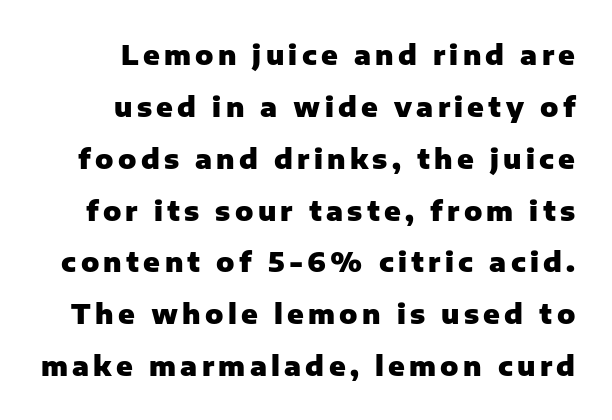
{"italic": "no", "bold": "yes", "underline": "no", "line_spacing": "loose", "line_spacing_ratio": 1.92, "glyph_px": 27}
